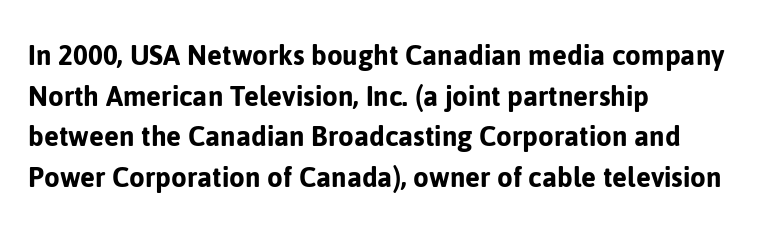
The image shows 32 px sans-serif type, upright; set left-aligned, normal line spacing (1.27x), normal letter spacing, not underlined; low stroke contrast and a medium x-height.
